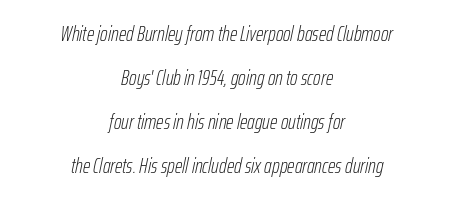
{"italic": "yes", "lean": "right", "slant_degrees": 12, "bold": "no", "underline": "no", "align": "center", "line_spacing": "loose", "line_spacing_ratio": 2.1, "letter_spacing": "normal", "letter_spacing_em": 0.0, "glyph_px": 21}
